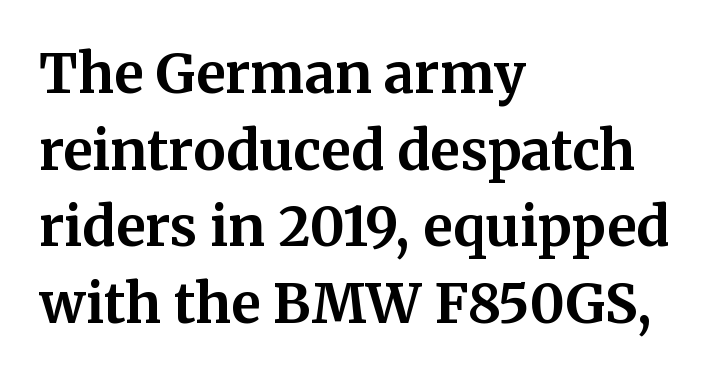
Q: Is the text bold? A: Yes.
Q: Is the text italic (slanted)? A: No, it is upright.
Q: Is the typeface a serif or a sans-serif typeface? A: Serif.
Q: Is the text underlined? A: No.
Q: How is the paragraph aligned? A: Left-aligned.
Q: Is the spacing between letters normal or unusually wide? A: Normal.
Q: Is the spacing between lines tight, normal or loose? A: Normal.
Q: Width (condensed, normal, or wide)? A: Normal.
Q: Stroke contrast? A: Medium.
Q: x-height? A: Medium.
Q: Monospaced? A: No.
